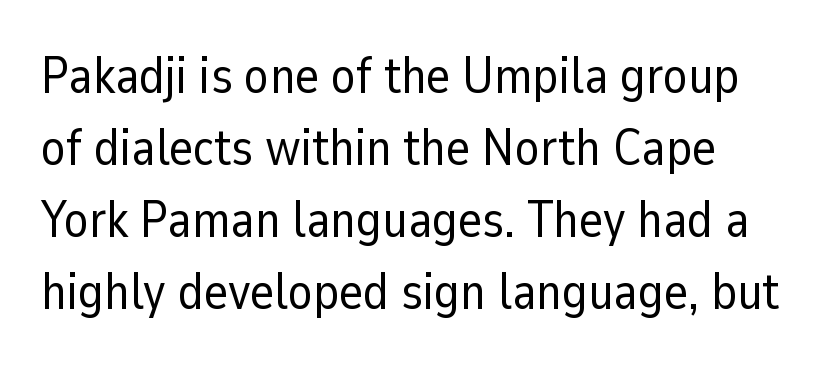
{"serif": "no", "italic": "no", "bold": "no", "weight": "regular", "width": "normal", "stroke_contrast": "low", "x_height": "medium", "monospaced": "no", "underline": "no", "line_spacing": "normal", "line_spacing_ratio": 1.41, "letter_spacing": "normal", "letter_spacing_em": 0.0, "glyph_px": 51}
